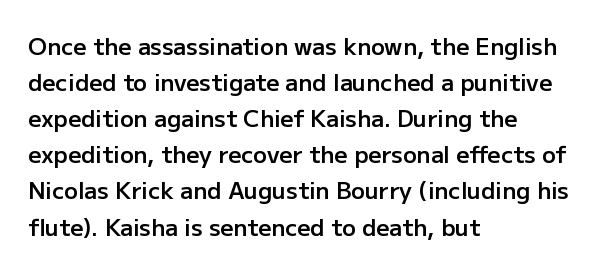
All the whitespace from short lines collects on the right. The space between consecutive lines is moderate. The type is set solid horizontally, with unmodified tracking. Does the lettering tilt? It doesn't — this is upright. Is the type bold? Partly — it's a semibold, heavier than regular but not fully bold.
